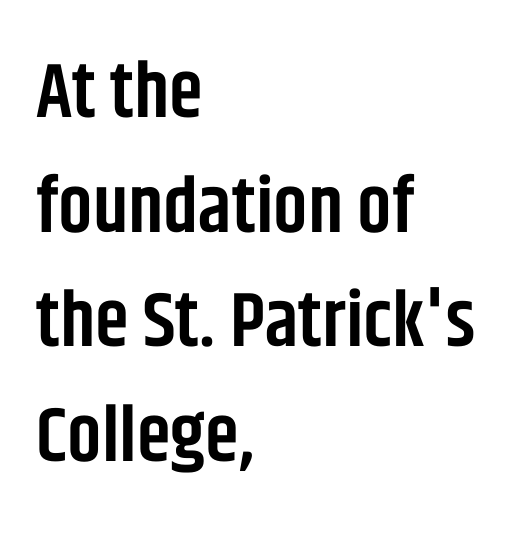
Compared with typical body copy, the letter spacing here is the same. The baseline area is clear. Typographically, this falls in the sans-serif category. The letters advance in unequal steps, a hallmark of proportional type. This sample keeps an unexceptional amount of space between lines.
